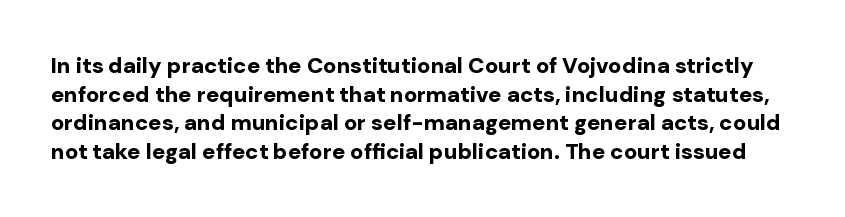
Q: Is the text bold? A: Yes.
Q: Is the text italic (slanted)? A: No, it is upright.
Q: Is the text underlined? A: No.
Q: Is the spacing between letters normal or unusually wide? A: Normal.
Q: Is the spacing between lines tight, normal or loose? A: Normal.
